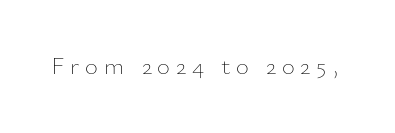
{"italic": "no", "bold": "no", "underline": "no", "letter_spacing": "wide", "letter_spacing_em": 0.23, "glyph_px": 25}
